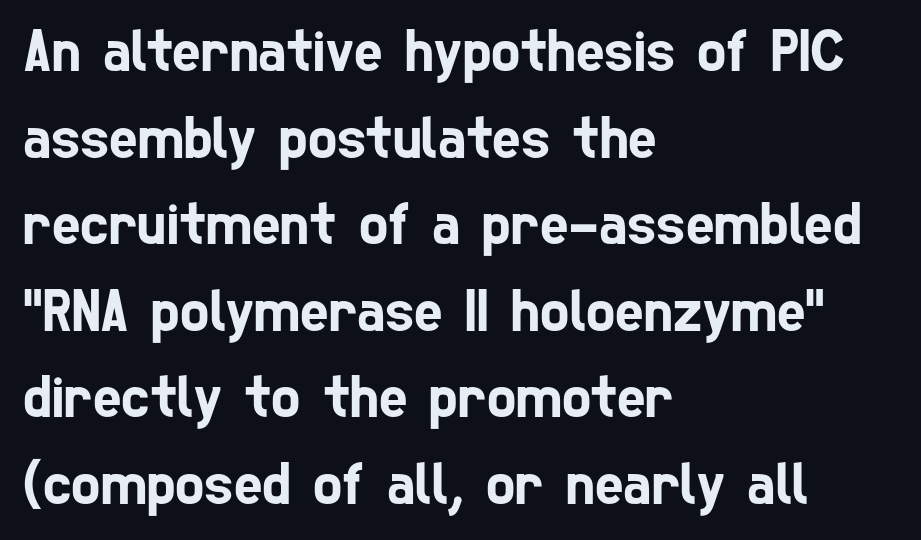
Q: Is the typeface a serif or a sans-serif typeface? A: Sans-serif.
Q: Is the text underlined? A: No.
Q: How is the paragraph aligned? A: Left-aligned.
Q: Is the spacing between letters normal or unusually wide? A: Normal.
Q: Is the spacing between lines tight, normal or loose? A: Normal.
Q: Width (condensed, normal, or wide)? A: Condensed.
Q: Stroke contrast? A: Low.
Q: x-height? A: Medium.
Q: Monospaced? A: No.
